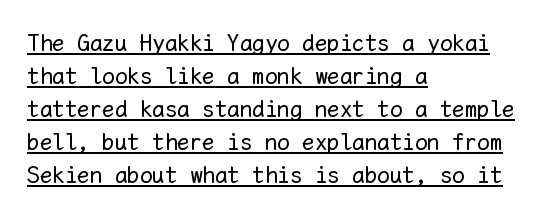
Q: Is the text bold? A: No.
Q: Is the text italic (slanted)? A: No, it is upright.
Q: Is the text underlined? A: Yes.
Q: How is the paragraph aligned? A: Left-aligned.
Q: Is the spacing between letters normal or unusually wide? A: Normal.
Q: Is the spacing between lines tight, normal or loose? A: Normal.
